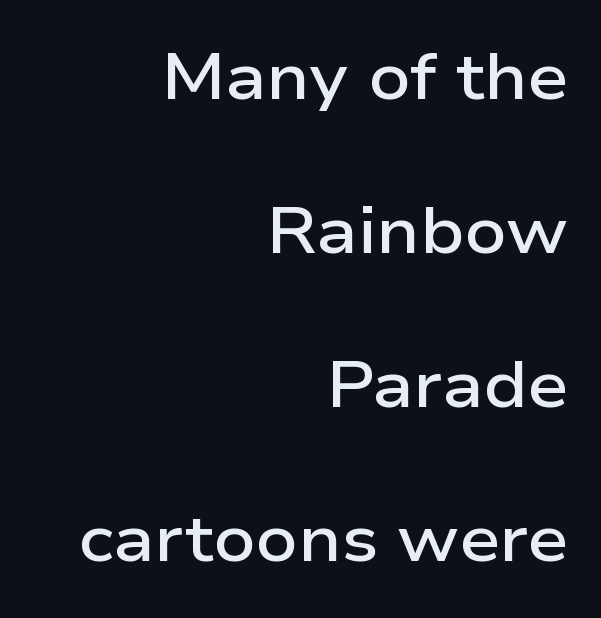
{"serif": "no", "italic": "no", "bold": "semi", "weight": "semibold", "width": "wide", "stroke_contrast": "low", "x_height": "medium", "monospaced": "no", "underline": "no", "align": "right", "line_spacing": "loose", "line_spacing_ratio": 2.37, "letter_spacing": "normal", "letter_spacing_em": 0.0, "glyph_px": 65}
